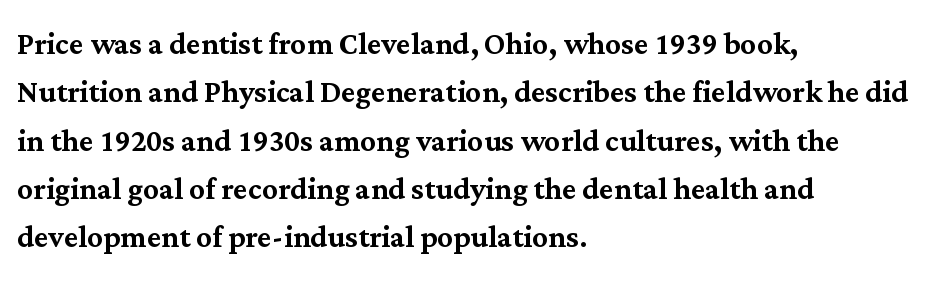
Q: Is the text italic (slanted)? A: No, it is upright.
Q: Is the typeface a serif or a sans-serif typeface? A: Serif.
Q: Is the text underlined? A: No.
Q: How is the paragraph aligned? A: Left-aligned.
Q: Is the spacing between letters normal or unusually wide? A: Normal.
Q: Width (condensed, normal, or wide)? A: Normal.
Q: Stroke contrast? A: Medium.
Q: x-height? A: Medium.
Q: Monospaced? A: No.
